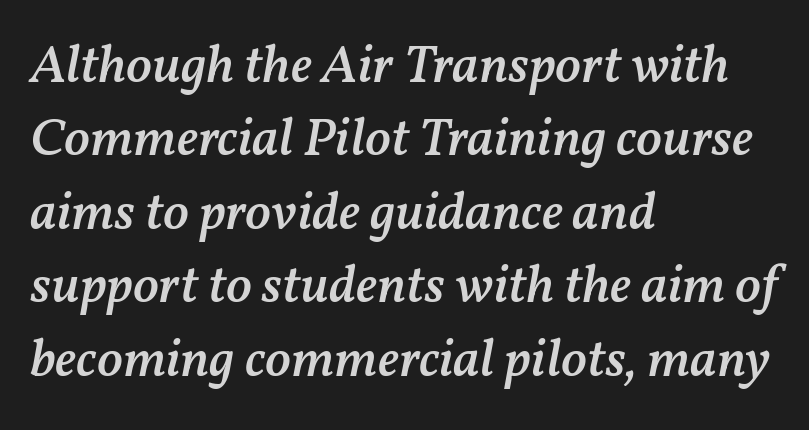
Short and long lines alike share a common starting point at left. If you drew a line through each stem, it would be angled. Standard letterfit; no display-style spreading of the glyphs. These lines are rendered in a variable-pitch font. Evenly set lines give the paragraph a standard silhouette.
